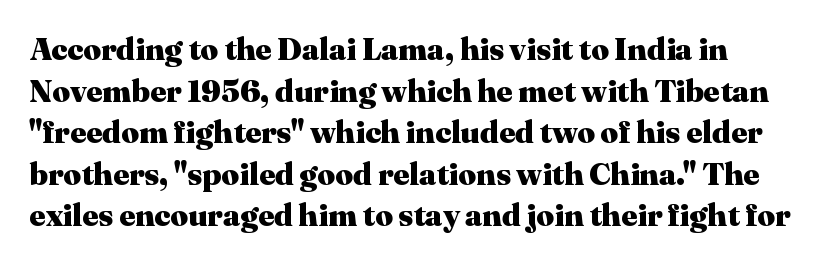
{"serif": "yes", "italic": "no", "bold": "yes", "weight": "heavy", "width": "normal", "stroke_contrast": "medium", "x_height": "medium", "monospaced": "no", "underline": "no", "line_spacing": "normal", "line_spacing_ratio": 1.34, "letter_spacing": "normal", "letter_spacing_em": 0.0, "glyph_px": 31}
